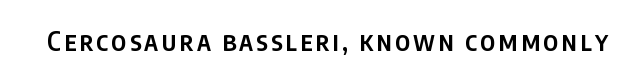
{"italic": "no", "bold": "semi", "underline": "no", "glyph_px": 26}
